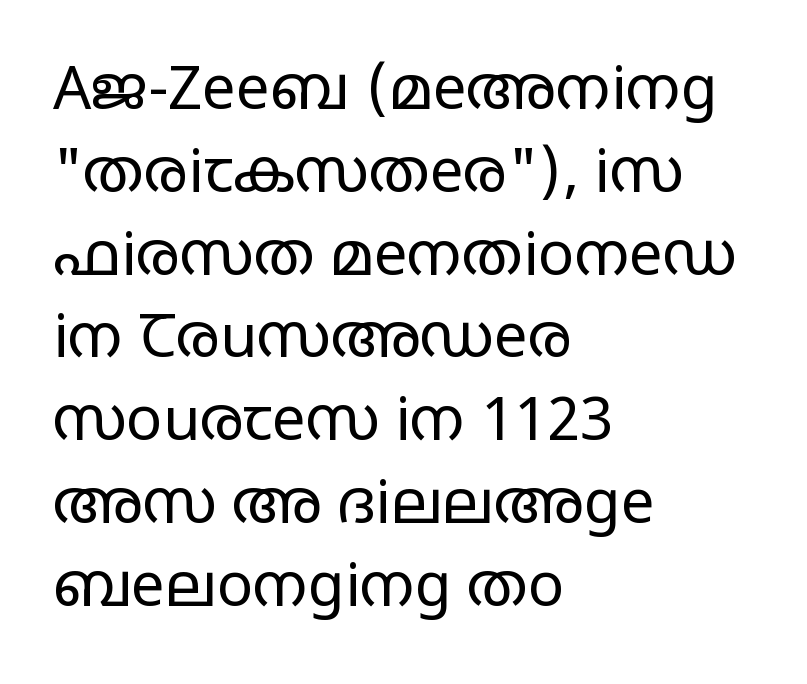
Q: Is the text bold? A: No.
Q: Is the text italic (slanted)? A: No, it is upright.
Q: Is the typeface a serif or a sans-serif typeface? A: Sans-serif.
Q: Is the text underlined? A: No.
Q: How is the paragraph aligned? A: Left-aligned.
Q: Is the spacing between letters normal or unusually wide? A: Normal.
Q: Is the spacing between lines tight, normal or loose? A: Normal.
Q: Width (condensed, normal, or wide)? A: Wide.
Q: Stroke contrast? A: Low.
Q: x-height? A: Large.
Q: Monospaced? A: No.
